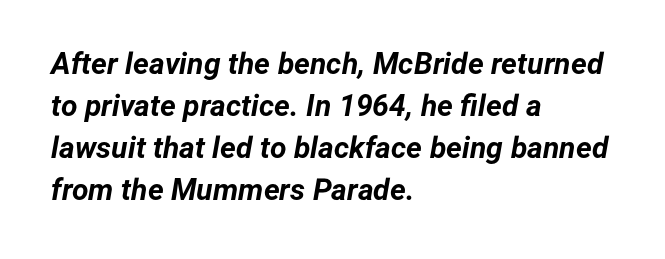
{"italic": "yes", "lean": "right", "slant_degrees": 12, "bold": "yes", "weight": "bold", "width": "normal", "stroke_contrast": "low", "x_height": "medium", "monospaced": "no", "underline": "no", "align": "left", "line_spacing": "normal", "line_spacing_ratio": 1.4, "letter_spacing": "normal", "letter_spacing_em": 0.0, "glyph_px": 30}
